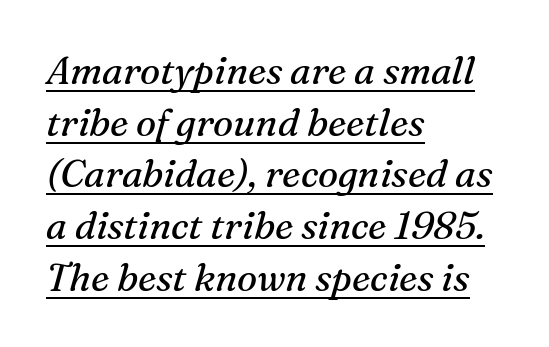
{"serif": "yes", "italic": "yes", "lean": "right", "slant_degrees": 16, "bold": "no", "weight": "regular", "width": "normal", "stroke_contrast": "medium", "x_height": "medium", "monospaced": "no", "underline": "yes", "align": "left", "line_spacing": "normal", "line_spacing_ratio": 1.36, "letter_spacing": "normal", "letter_spacing_em": 0.0, "glyph_px": 38}
